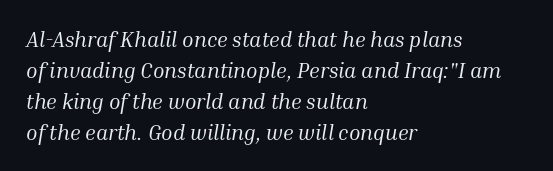
{"italic": "yes", "lean": "right", "slant_degrees": 10, "bold": "no", "underline": "no", "align": "left", "line_spacing": "normal", "line_spacing_ratio": 1.47, "letter_spacing": "normal", "letter_spacing_em": 0.0, "glyph_px": 21}
